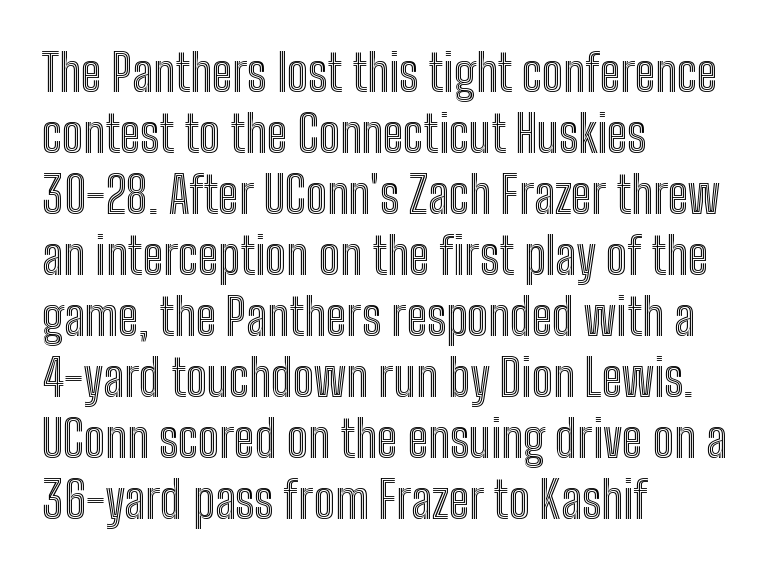
Q: Is the text italic (slanted)? A: No, it is upright.
Q: Is the text underlined? A: No.
Q: How is the paragraph aligned? A: Left-aligned.
Q: Is the spacing between letters normal or unusually wide? A: Normal.
Q: Width (condensed, normal, or wide)? A: Condensed.
Q: x-height? A: Medium.
Q: Monospaced? A: No.
